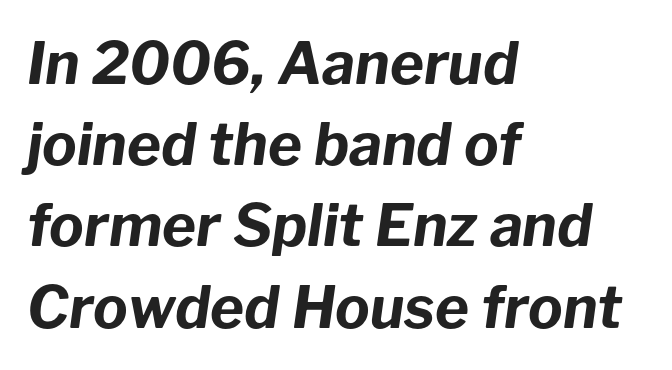
In CSS terms this would be text-align: left. Descenders are the only things crossing below the line. How heavy is the stroke? Heavy — this is a bold. Evenly set lines give the paragraph a standard silhouette.
